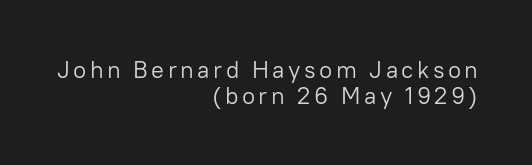
{"italic": "no", "bold": "no", "underline": "no", "align": "right", "line_spacing": "tight", "line_spacing_ratio": 1.07, "glyph_px": 24}
